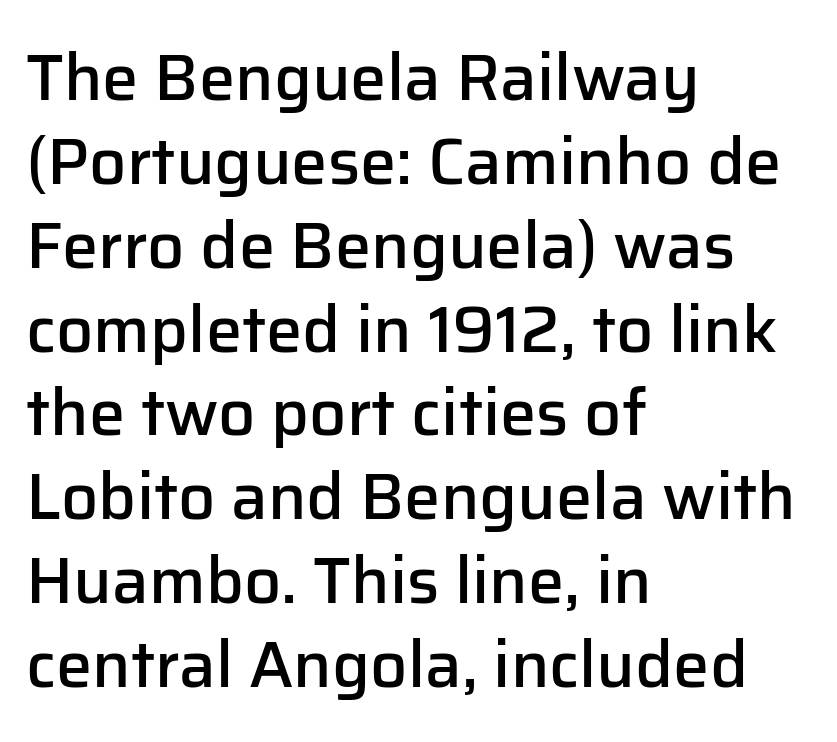
{"serif": "no", "italic": "no", "bold": "semi", "weight": "semibold", "width": "normal", "stroke_contrast": "low", "x_height": "medium", "monospaced": "no", "underline": "no", "align": "left", "line_spacing": "normal", "line_spacing_ratio": 1.29, "letter_spacing": "normal", "letter_spacing_em": 0.0, "glyph_px": 65}
